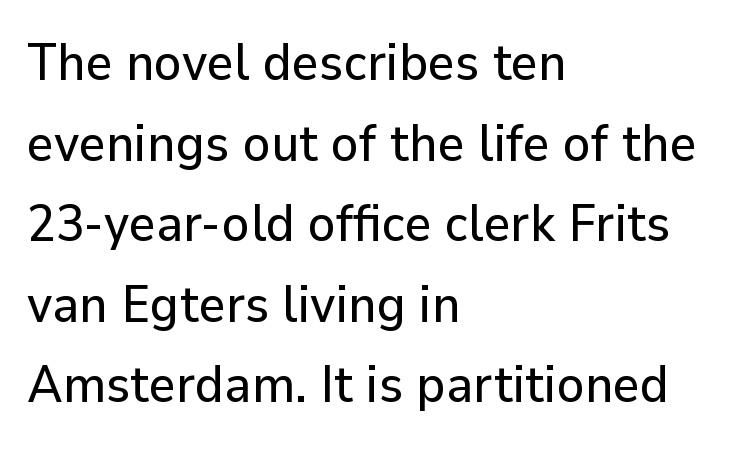
{"serif": "no", "italic": "no", "width": "normal", "stroke_contrast": "low", "x_height": "medium", "monospaced": "no", "underline": "no", "align": "left", "line_spacing": "normal", "line_spacing_ratio": 1.55, "letter_spacing": "normal", "letter_spacing_em": 0.0, "glyph_px": 52}
